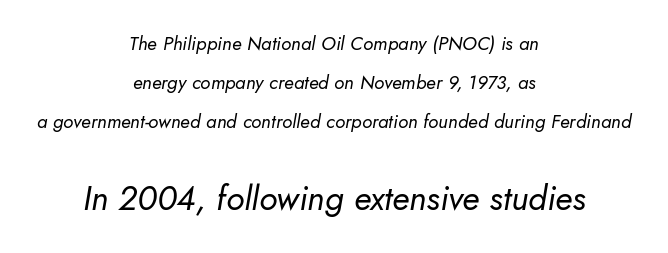
Letter spacing: default. Neither beginnings nor endings align; midpoints do. Note: smaller setting up top, larger setting below. Notice how the stems are inclined rather than vertical — that's the hallmark of italics. This rendering features lettering with no underline.
